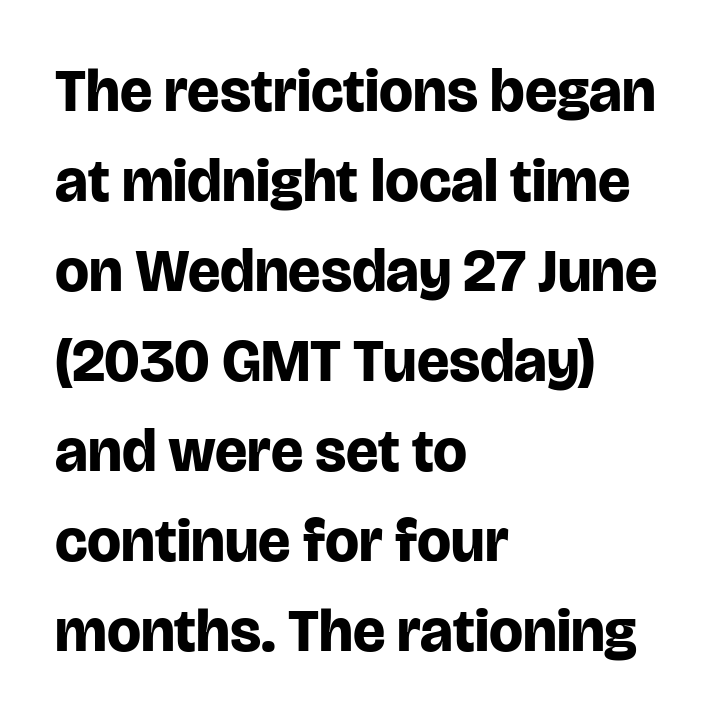
{"serif": "no", "italic": "no", "bold": "yes", "weight": "bold", "width": "normal", "stroke_contrast": "low", "x_height": "large", "monospaced": "no", "underline": "no", "align": "left", "line_spacing": "normal", "line_spacing_ratio": 1.5, "letter_spacing": "normal", "letter_spacing_em": 0.0, "glyph_px": 60}
